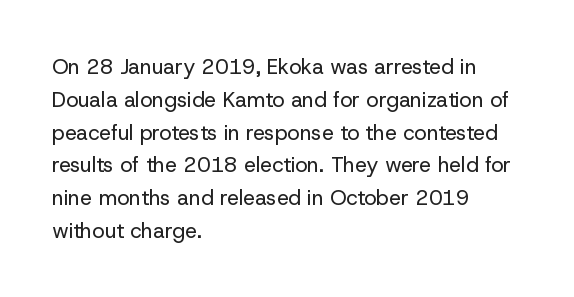
Q: Is the text bold? A: No.
Q: Is the text italic (slanted)? A: No, it is upright.
Q: Is the text underlined? A: No.
Q: How is the paragraph aligned? A: Left-aligned.
Q: Is the spacing between letters normal or unusually wide? A: Normal.
Q: Is the spacing between lines tight, normal or loose? A: Normal.
